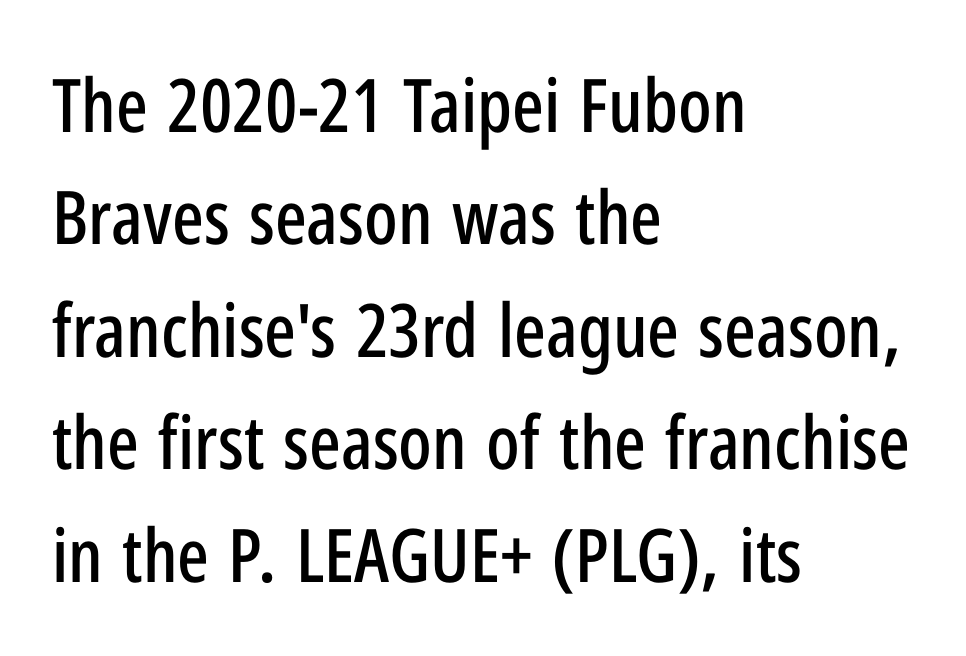
The image shows 74 px condensed sans-serif type, upright; set left-aligned, normal line spacing (1.52x), normal letter spacing, not underlined; low stroke contrast and a medium x-height.
